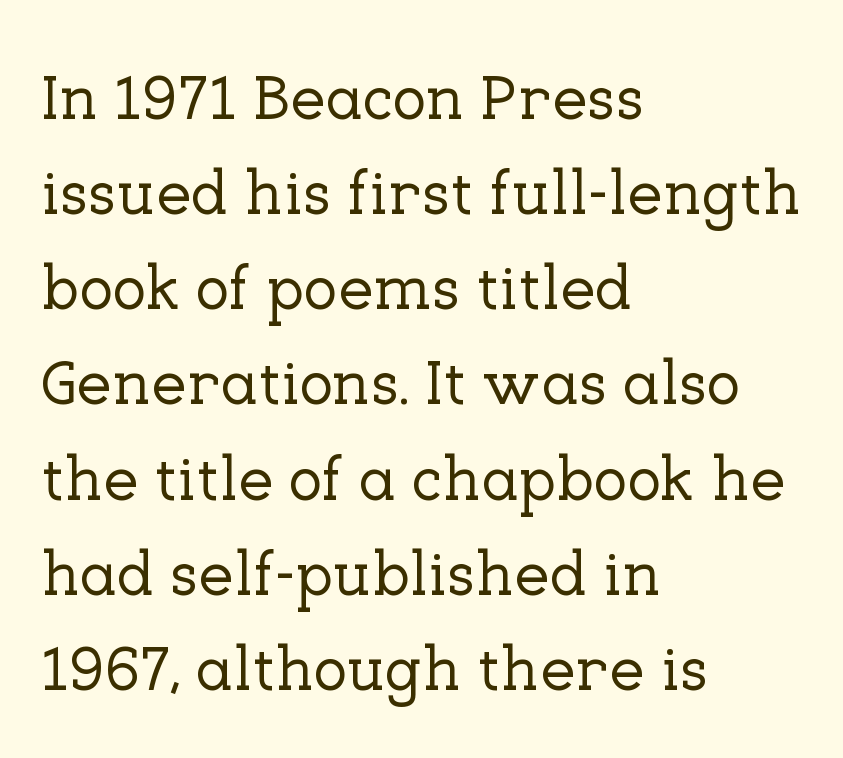
Q: Is the text italic (slanted)? A: No, it is upright.
Q: Is the typeface a serif or a sans-serif typeface? A: Serif.
Q: Is the text underlined? A: No.
Q: How is the paragraph aligned? A: Left-aligned.
Q: Is the spacing between letters normal or unusually wide? A: Normal.
Q: Is the spacing between lines tight, normal or loose? A: Normal.
Q: Width (condensed, normal, or wide)? A: Normal.
Q: Stroke contrast? A: Low.
Q: x-height? A: Medium.
Q: Monospaced? A: No.
